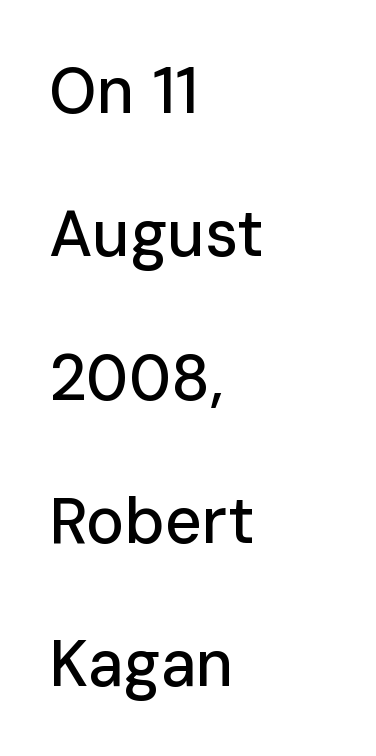
The face used here is proportionally spaced, like ordinary book or web type. Each letter's strokes conclude bluntly, with no projecting serifs. Reading down the block, your eye returns to a fixed left position each line. Lines of text with bare space underneath. Is there much room between lines? Yes — plenty of vertical air separates them. This is the regular roman posture of the typeface.
